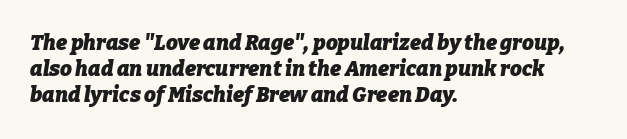
Q: Is the text bold? A: Yes.
Q: Is the text italic (slanted)? A: Yes, it leans right by about 9 degrees.
Q: Is the text underlined? A: No.
Q: How is the paragraph aligned? A: Left-aligned.
Q: Is the spacing between letters normal or unusually wide? A: Normal.
Q: Is the spacing between lines tight, normal or loose? A: Normal.
